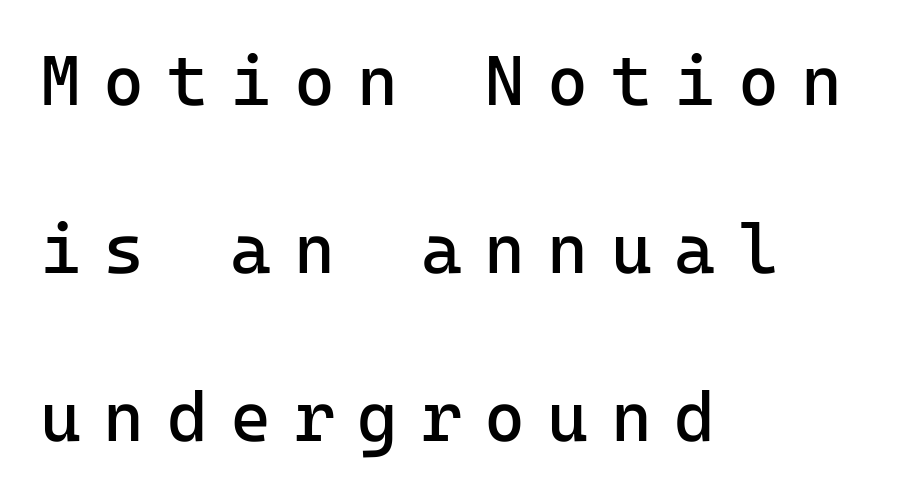
Is this a fixed-width face? Yes — each glyph sits in an identical cell. These glyphs show unthickened strokes, regular width or finer. Notice how the passage keeps a crisp vertical edge on the left only. The block of text is sparse from top to bottom, with ample space between rows.
